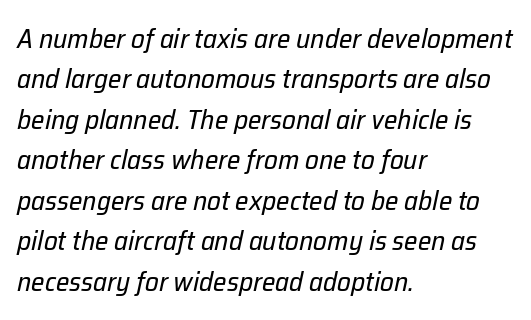
{"italic": "yes", "lean": "right", "slant_degrees": 12, "bold": "no", "underline": "no", "align": "left", "line_spacing": "normal", "line_spacing_ratio": 1.5, "letter_spacing": "normal", "letter_spacing_em": 0.0, "glyph_px": 27}
